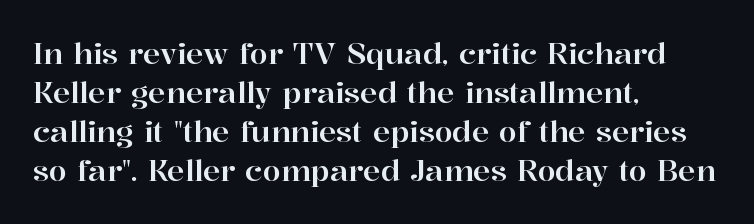
{"serif": "yes", "italic": "no", "width": "normal", "stroke_contrast": "high", "x_height": "medium", "monospaced": "no", "underline": "no", "align": "left", "line_spacing": "normal", "line_spacing_ratio": 1.35, "letter_spacing": "normal", "letter_spacing_em": 0.0, "glyph_px": 29}
